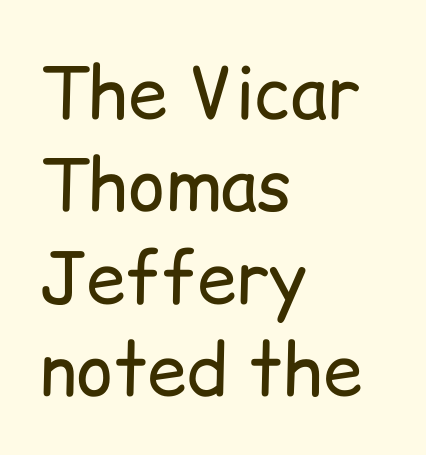
The image shows 71 px regular-weight sans-serif type, upright; set left-aligned, normal line spacing (1.3x), normal letter spacing, not underlined; low stroke contrast and a medium x-height.
